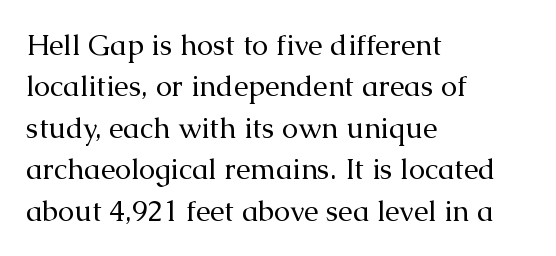
{"serif": "yes", "italic": "no", "bold": "no", "weight": "regular", "width": "normal", "stroke_contrast": "medium", "x_height": "medium", "monospaced": "no", "underline": "no", "align": "left", "line_spacing": "normal", "line_spacing_ratio": 1.43, "letter_spacing": "normal", "letter_spacing_em": 0.0, "glyph_px": 29}
